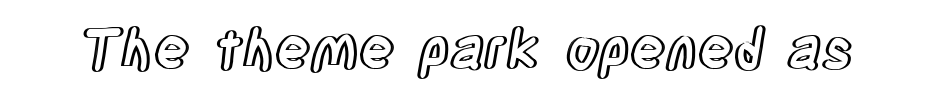
The image shows 55 px condensed type; set normal letter spacing, not underlined; a large x-height.
